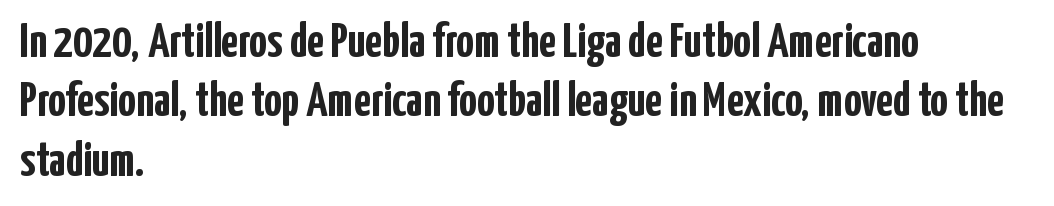
Q: Is the text bold? A: Yes.
Q: Is the text italic (slanted)? A: No, it is upright.
Q: Is the typeface a serif or a sans-serif typeface? A: Sans-serif.
Q: Is the text underlined? A: No.
Q: How is the paragraph aligned? A: Left-aligned.
Q: Is the spacing between letters normal or unusually wide? A: Normal.
Q: Width (condensed, normal, or wide)? A: Condensed.
Q: Stroke contrast? A: Low.
Q: x-height? A: Medium.
Q: Monospaced? A: No.
